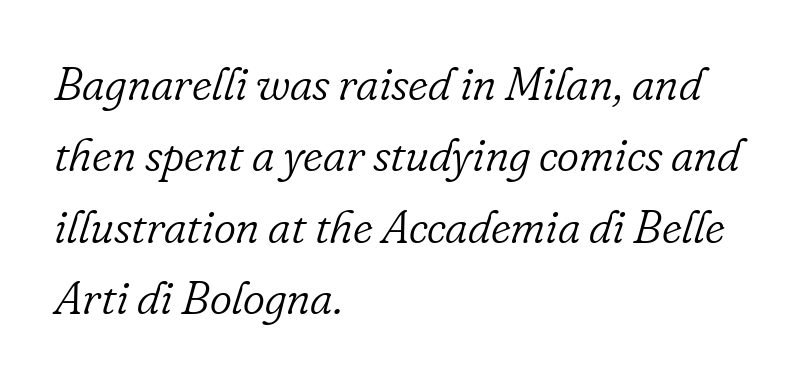
The image shows 47 px light serif type, italic (leaning right); set left-aligned, normal line spacing (1.52x), normal letter spacing, not underlined; low stroke contrast and a small x-height.
